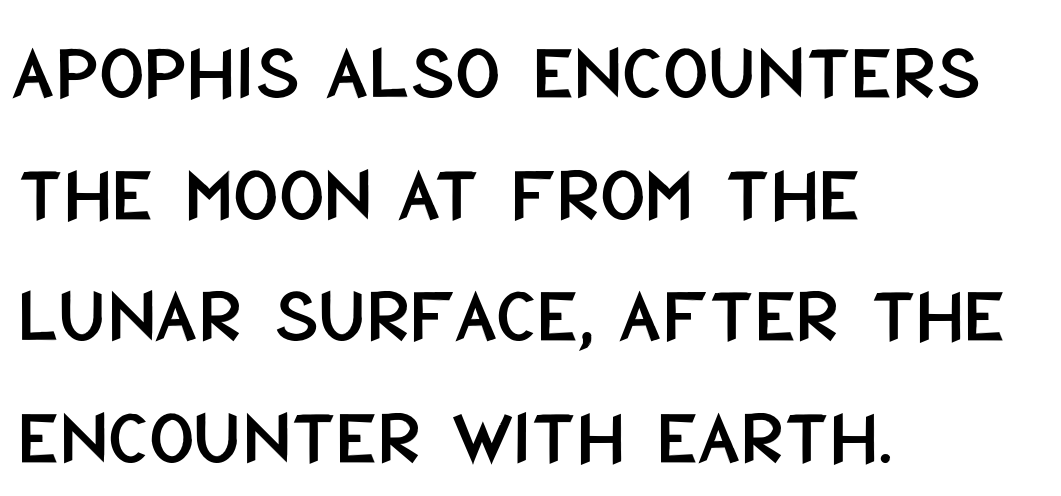
{"serif": "no", "italic": "no", "width": "condensed", "stroke_contrast": "low", "x_height": "large", "monospaced": "no", "underline": "no", "align": "left", "line_spacing": "normal", "line_spacing_ratio": 1.54, "letter_spacing": "normal", "letter_spacing_em": 0.0, "glyph_px": 79}
